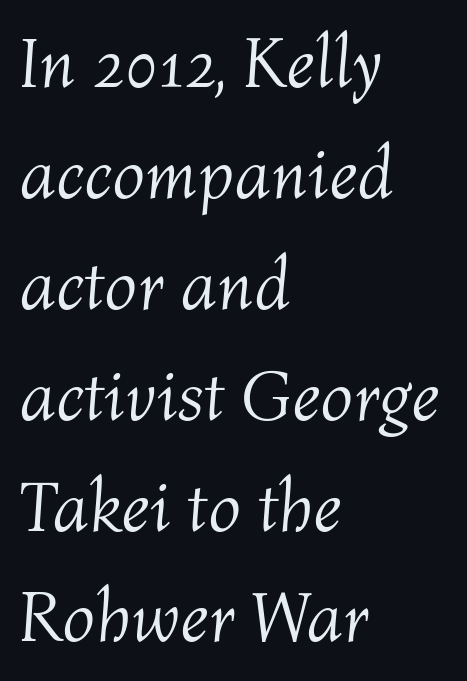
Q: Is the text bold? A: No.
Q: Is the text italic (slanted)? A: Yes, it leans right by about 4 degrees.
Q: Is the text underlined? A: No.
Q: How is the paragraph aligned? A: Left-aligned.
Q: Is the spacing between letters normal or unusually wide? A: Normal.
Q: Is the spacing between lines tight, normal or loose? A: Normal.
Q: Width (condensed, normal, or wide)? A: Normal.
Q: Stroke contrast? A: Medium.
Q: x-height? A: Medium.
Q: Monospaced? A: No.
